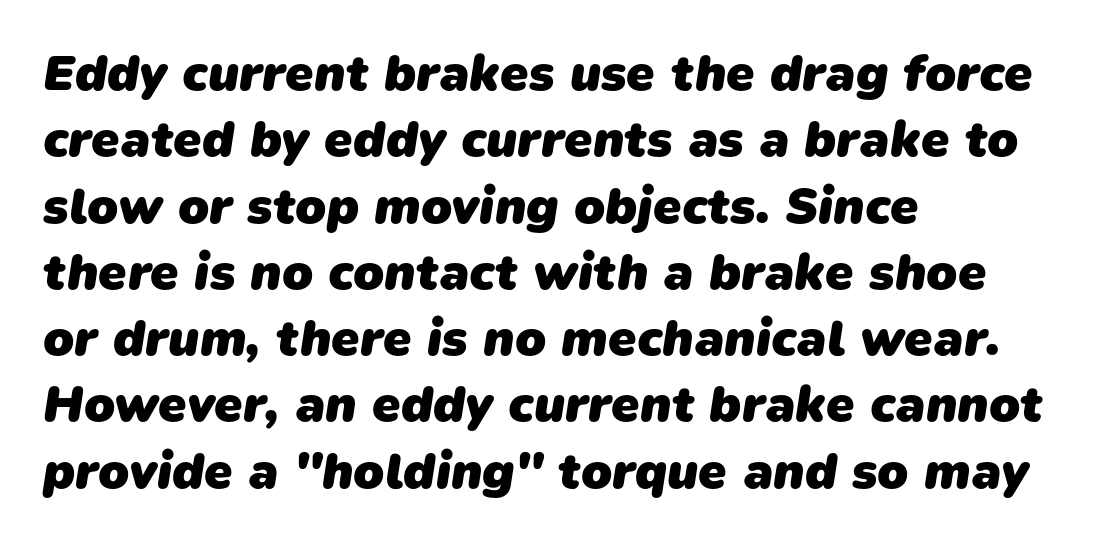
{"serif": "no", "bold": "yes", "weight": "heavy", "width": "normal", "stroke_contrast": "low", "x_height": "medium", "monospaced": "no", "underline": "no", "align": "left", "line_spacing": "normal", "line_spacing_ratio": 1.3, "letter_spacing": "normal", "letter_spacing_em": 0.0, "glyph_px": 51}
